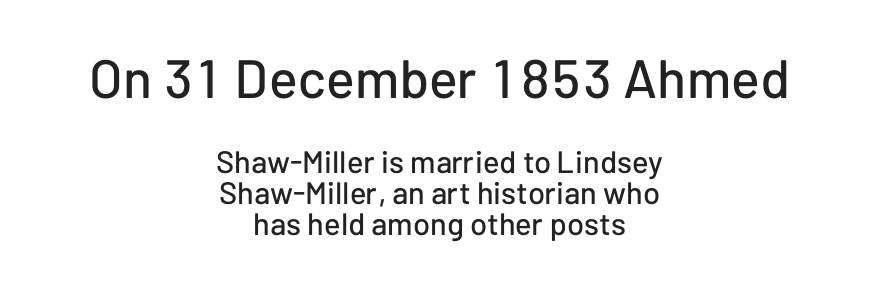
Q: Is the text italic (slanted)? A: No, it is upright.
Q: Is the typeface a serif or a sans-serif typeface? A: Sans-serif.
Q: Is the text underlined? A: No.
Q: How is the paragraph aligned? A: Centered.
Q: Is the spacing between letters normal or unusually wide? A: Normal.
Q: Is the spacing between lines tight, normal or loose? A: Tight.
Q: Which block of text is set in a larger size, the first (top) or the second (bottom)? A: The first (top) one.
Q: Width (condensed, normal, or wide)? A: Normal.
Q: Stroke contrast? A: Low.
Q: x-height? A: Medium.
Q: Monospaced? A: No.
